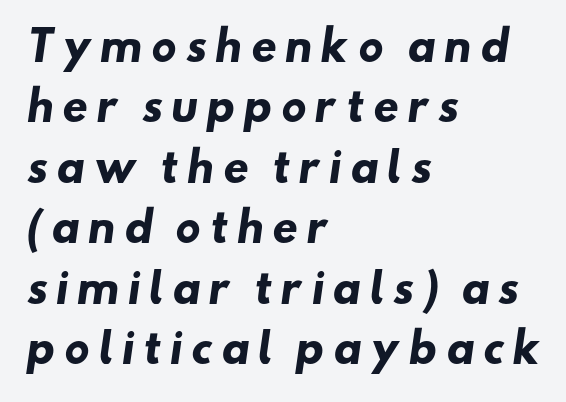
Q: Is the text bold? A: Yes.
Q: Is the typeface a serif or a sans-serif typeface? A: Sans-serif.
Q: Is the text underlined? A: No.
Q: How is the paragraph aligned? A: Left-aligned.
Q: Is the spacing between lines tight, normal or loose? A: Normal.
Q: Width (condensed, normal, or wide)? A: Wide.
Q: Stroke contrast? A: Low.
Q: x-height? A: Small.
Q: Monospaced? A: No.
